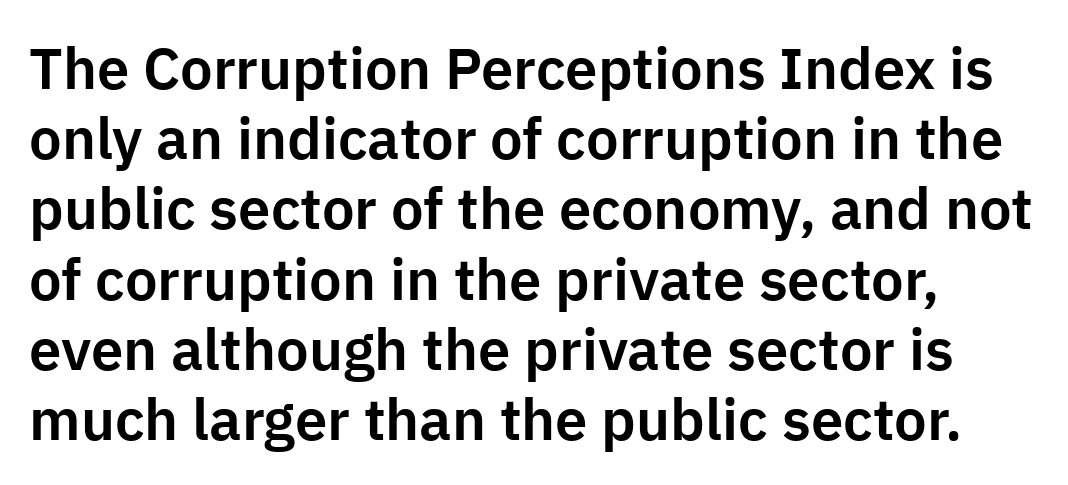
{"serif": "no", "italic": "no", "width": "normal", "stroke_contrast": "low", "x_height": "medium", "monospaced": "no", "underline": "no", "line_spacing_ratio": 1.21, "letter_spacing": "normal", "letter_spacing_em": 0.0, "glyph_px": 58}
